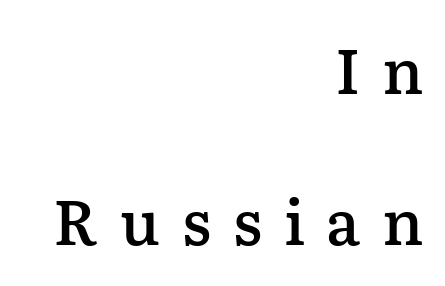
The passage shown stacks its lines with a broad gap. Nobody drew a line under any word here. Every character sits straight up, as roman type does. Stroke thickness is moderately raised; the sample reads as semibold.
